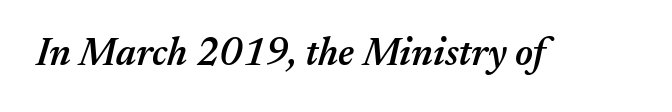
The image shows 39 px semibold type, italic (leaning right); set normal letter spacing, not underlined; medium stroke contrast and a medium x-height.
